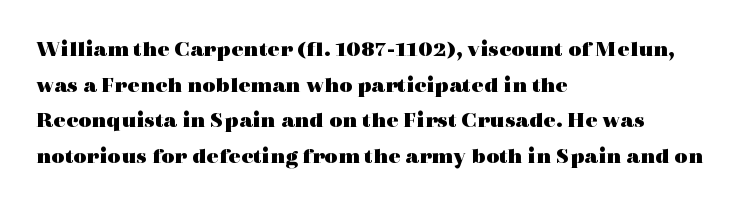
The image shows 23 px bold type, upright; set left-aligned, normal line spacing (1.55x), normal letter spacing, not underlined.
